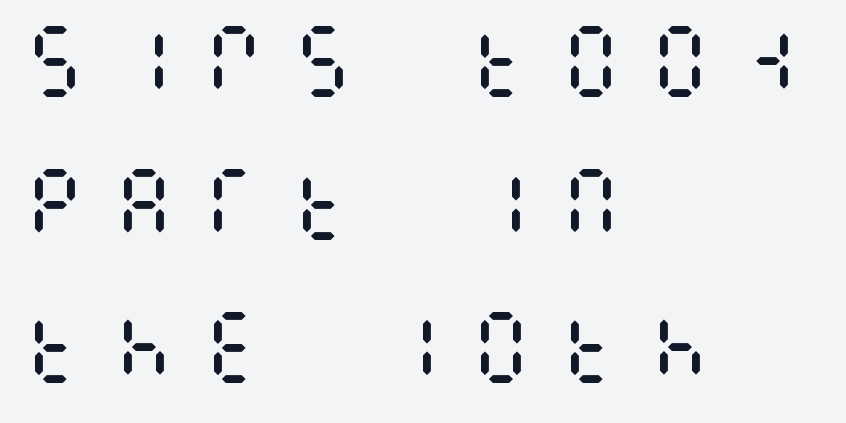
{"italic": "no", "bold": "no", "weight": "regular", "width": "condensed", "stroke_contrast": "medium", "x_height": "large", "underline": "no", "align": "left", "line_spacing_ratio": 1.81, "letter_spacing": "wide", "letter_spacing_em": 0.33, "glyph_px": 79}
